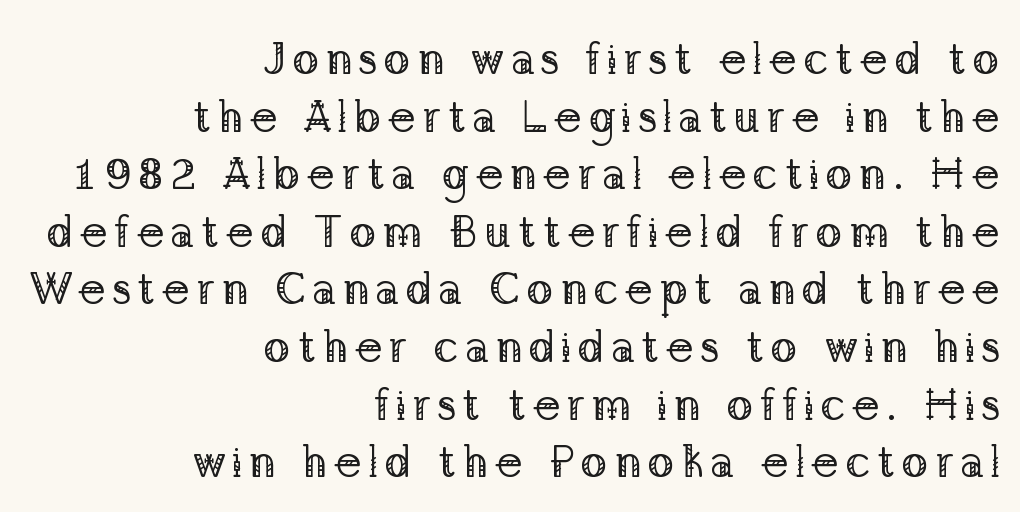
The image shows 45 px regular-weight serif type, upright; set right-aligned, normal line spacing (1.28x), not underlined; low stroke contrast and a medium x-height.
